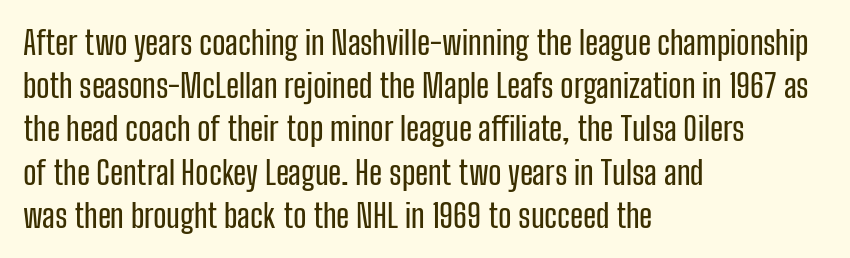
Q: Is the text italic (slanted)? A: No, it is upright.
Q: Is the typeface a serif or a sans-serif typeface? A: Sans-serif.
Q: Is the text underlined? A: No.
Q: How is the paragraph aligned? A: Left-aligned.
Q: Is the spacing between letters normal or unusually wide? A: Normal.
Q: Is the spacing between lines tight, normal or loose? A: Normal.
Q: Width (condensed, normal, or wide)? A: Condensed.
Q: Stroke contrast? A: Low.
Q: x-height? A: Medium.
Q: Monospaced? A: No.
